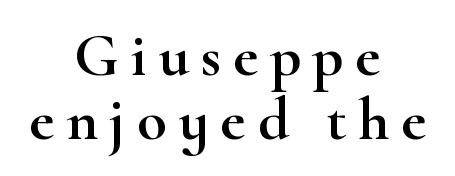
The image shows 61 px wide serif type, upright; set centered, tight line spacing (1.05x), not underlined; high stroke contrast and a small x-height.
